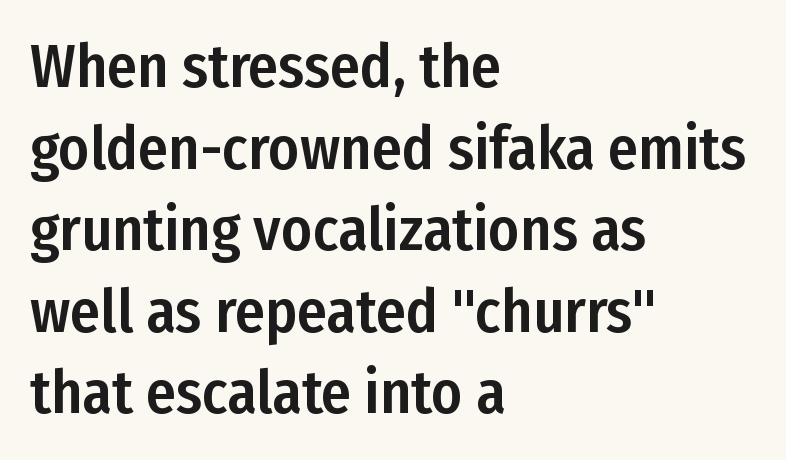
{"serif": "no", "italic": "no", "width": "condensed", "stroke_contrast": "low", "x_height": "medium", "monospaced": "no", "underline": "no", "align": "left", "line_spacing": "normal", "line_spacing_ratio": 1.36, "letter_spacing": "normal", "letter_spacing_em": 0.0, "glyph_px": 60}
